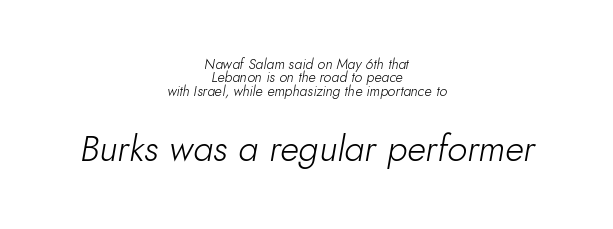
Q: Is the text bold? A: No.
Q: Is the text italic (slanted)? A: Yes, it leans right by about 10 degrees.
Q: Is the text underlined? A: No.
Q: How is the paragraph aligned? A: Centered.
Q: Is the spacing between letters normal or unusually wide? A: Normal.
Q: Is the spacing between lines tight, normal or loose? A: Tight.
Q: Which block of text is set in a larger size, the first (top) or the second (bottom)? A: The second (bottom) one.
Q: Width (condensed, normal, or wide)? A: Normal.
Q: Stroke contrast? A: Low.
Q: x-height? A: Small.
Q: Monospaced? A: No.
